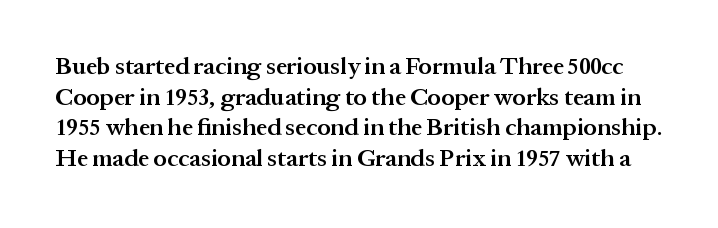
The image shows 24 px text type, upright; set normal line spacing (1.28x), normal letter spacing, not underlined.
